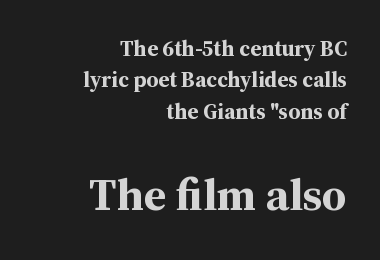
The image shows 45 px bold serif type, upright; set right-aligned, normal line spacing (1.43x), normal letter spacing, not underlined; the second (bottom) block is 2.05x larger; medium stroke contrast and a medium x-height.
